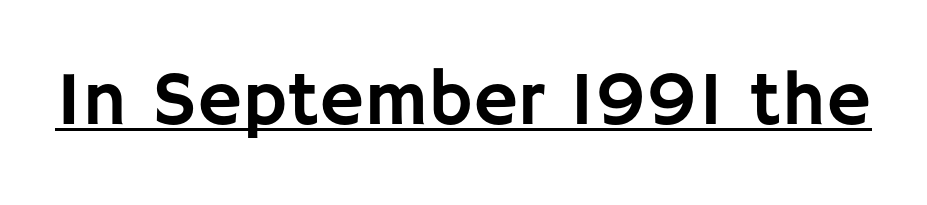
Q: Is the text italic (slanted)? A: No, it is upright.
Q: Is the typeface a serif or a sans-serif typeface? A: Sans-serif.
Q: Is the text underlined? A: Yes.
Q: Is the spacing between letters normal or unusually wide? A: Normal.
Q: Width (condensed, normal, or wide)? A: Normal.
Q: Stroke contrast? A: Low.
Q: x-height? A: Large.
Q: Monospaced? A: No.
